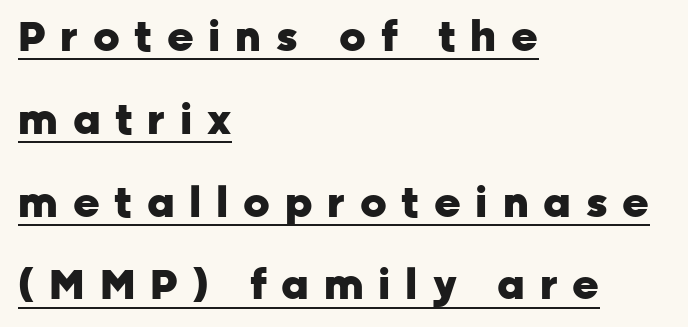
The image shows 41 px heavy sans-serif type, upright; set left-aligned, loose line spacing (2.02x), unusually wide letter spacing (+0.36 em), underlined; low stroke contrast and a medium x-height.
